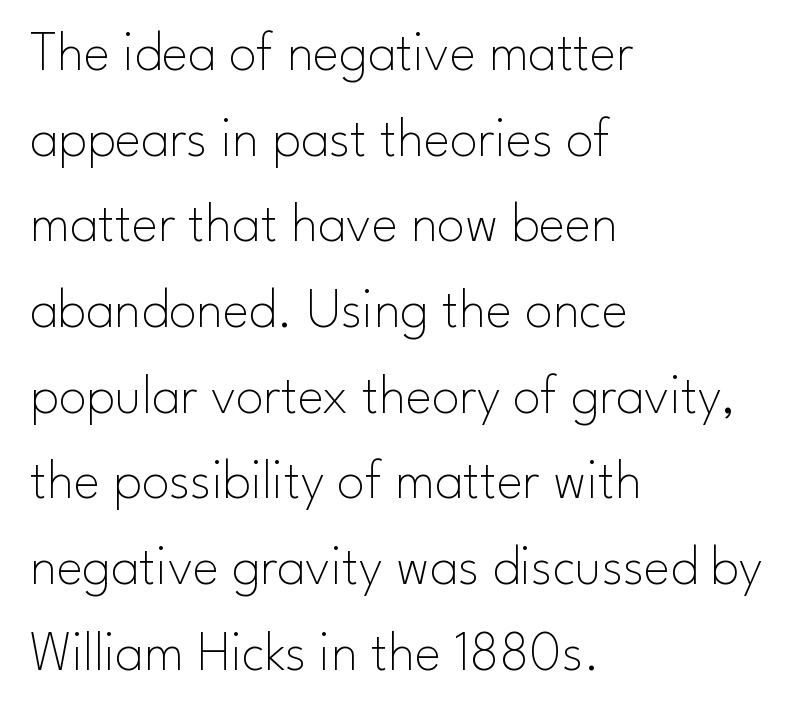
The image shows 56 px thin sans-serif type, upright; set left-aligned, normal line spacing (1.53x), normal letter spacing, not underlined; low stroke contrast and a small x-height.
